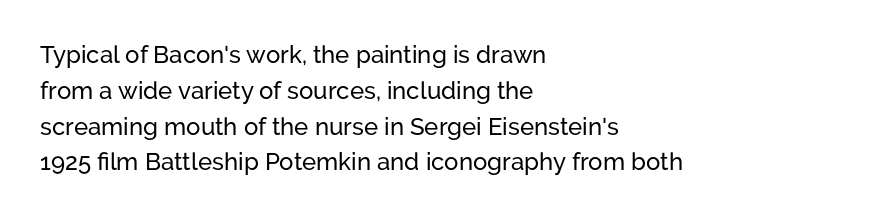
Summary of vertical rhythm: regular, with standard interline spacing. Is the block centered? No — it sits flush against the left margin. Nobody drew a line under any word here. Unlike italic type, these characters show no tilt at all.
